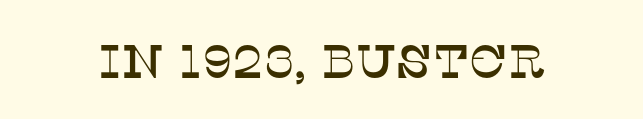
The image shows 47 px serif type, upright; set normal letter spacing, not underlined; low stroke contrast and a large x-height.
